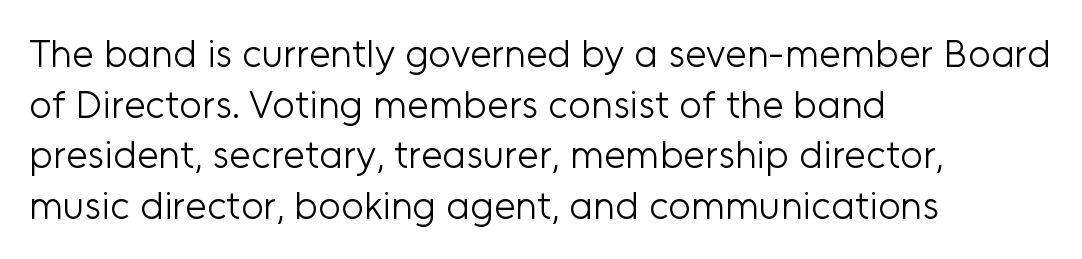
This rendering employs a face without finishing strokes, i.e., a sans-serif. Summary of weight: not heavy and not bold. Has an underline been added? It has not. Italic? Not at all — the glyphs are vertical. Alignment: flush left. You could not count columns in this text — the font is proportionally spaced.
